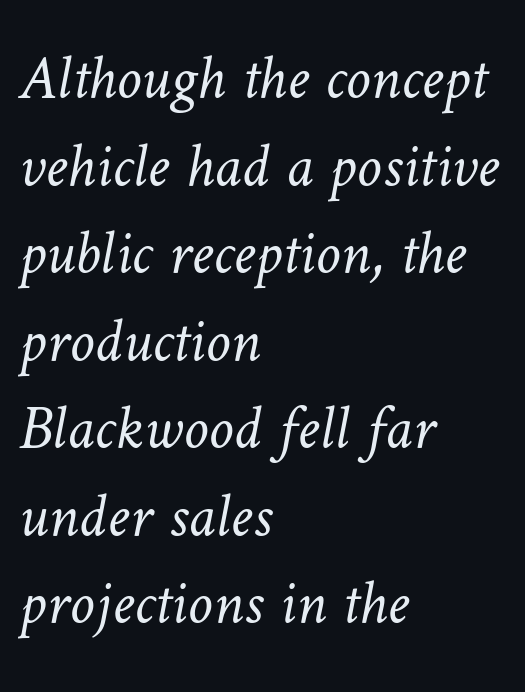
{"bold": "no", "weight": "light", "width": "normal", "stroke_contrast": "low", "x_height": "medium", "monospaced": "no", "underline": "no", "align": "left", "line_spacing": "normal", "line_spacing_ratio": 1.39, "letter_spacing": "normal", "letter_spacing_em": 0.0, "glyph_px": 63}
